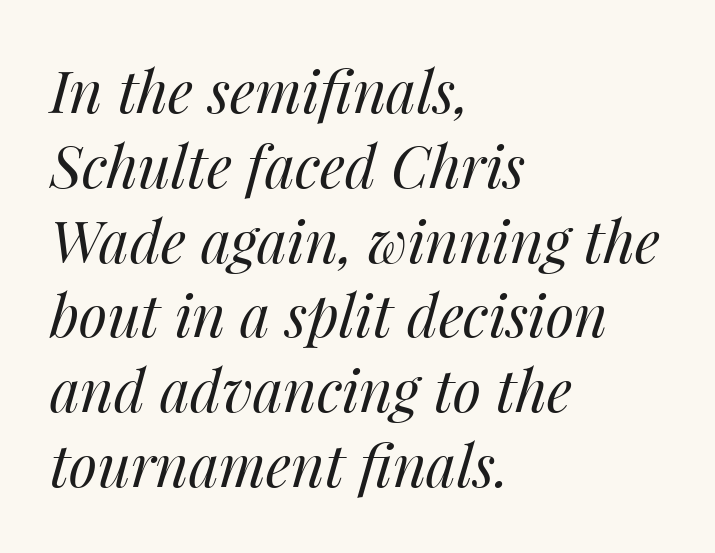
Q: Is the text bold? A: No.
Q: Is the text italic (slanted)? A: Yes, it leans right by about 14 degrees.
Q: Is the text underlined? A: No.
Q: How is the paragraph aligned? A: Left-aligned.
Q: Is the spacing between letters normal or unusually wide? A: Normal.
Q: Is the spacing between lines tight, normal or loose? A: Normal.
Q: Width (condensed, normal, or wide)? A: Normal.
Q: Stroke contrast? A: Medium.
Q: x-height? A: Medium.
Q: Monospaced? A: No.
